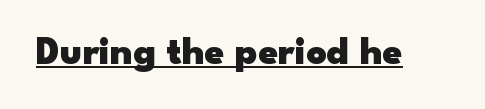
Q: Is the text bold? A: Yes.
Q: Is the text italic (slanted)? A: No, it is upright.
Q: Is the typeface a serif or a sans-serif typeface? A: Sans-serif.
Q: Is the text underlined? A: Yes.
Q: Is the spacing between letters normal or unusually wide? A: Normal.
Q: Width (condensed, normal, or wide)? A: Wide.
Q: Stroke contrast? A: Low.
Q: x-height? A: Small.
Q: Monospaced? A: No.
